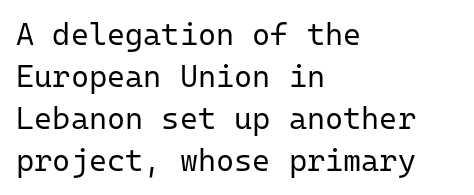
Evenly set lines give the paragraph a standard silhouette. This sample has the even, mechanical cadence of fixed-width lettering. Compared with a centered layout, this one pins lines to the left instead. The area under the type is left untouched. Every stem runs plumb, perpendicular to the baseline.
